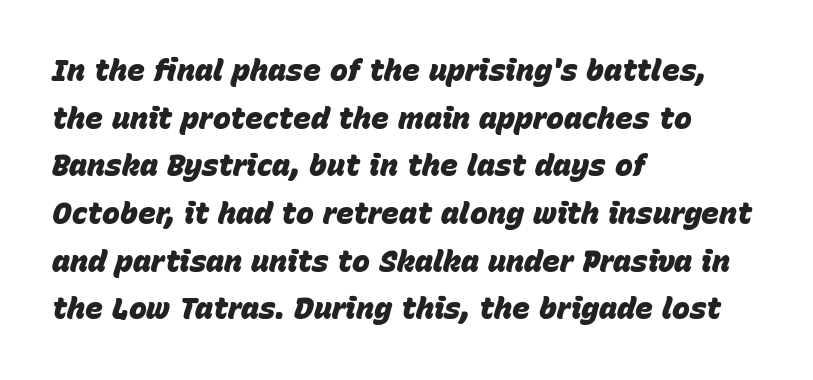
{"italic": "yes", "lean": "right", "slant_degrees": 15, "bold": "yes", "weight": "heavy", "width": "normal", "stroke_contrast": "low", "x_height": "large", "monospaced": "no", "underline": "no", "align": "left", "line_spacing": "normal", "line_spacing_ratio": 1.59, "letter_spacing": "normal", "letter_spacing_em": 0.0, "glyph_px": 30}
